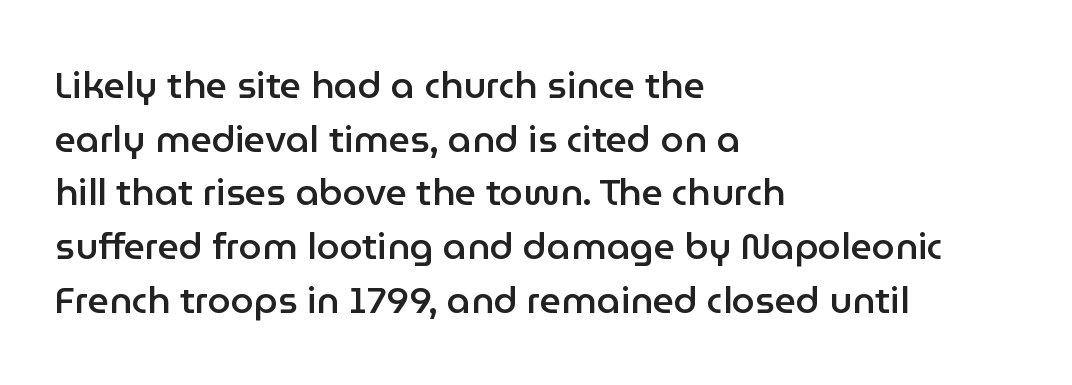
{"serif": "no", "italic": "no", "bold": "semi", "weight": "semibold", "width": "normal", "stroke_contrast": "low", "x_height": "medium", "monospaced": "no", "underline": "no", "align": "left", "line_spacing": "normal", "line_spacing_ratio": 1.45, "letter_spacing": "normal", "letter_spacing_em": 0.0, "glyph_px": 37}
